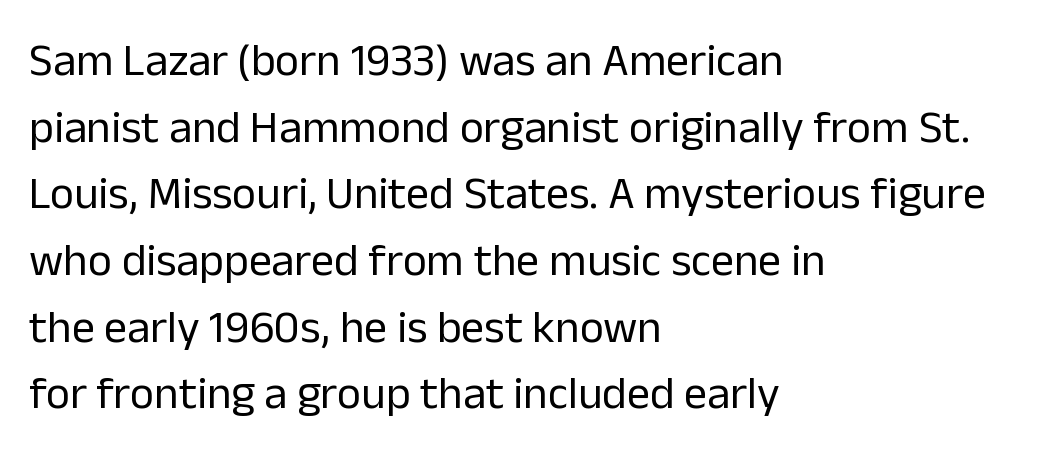
{"serif": "no", "italic": "no", "bold": "no", "weight": "regular", "width": "normal", "stroke_contrast": "low", "x_height": "medium", "monospaced": "no", "underline": "no", "align": "left", "line_spacing": "normal", "line_spacing_ratio": 1.45, "letter_spacing": "normal", "letter_spacing_em": 0.0, "glyph_px": 46}
